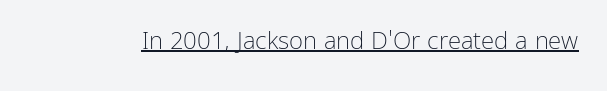
The image shows 24 px text type, upright; set normal letter spacing, underlined.
